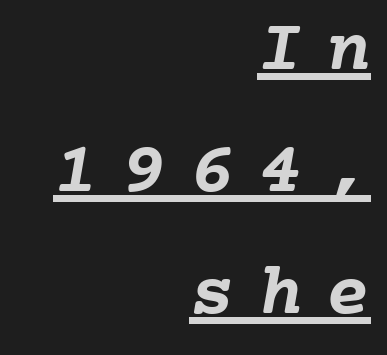
The tracking reads as deliberately expanded to a designer's eye. Does the copy run flush right? Yes — the right margin is perfectly even. A baseline rule has been typeset under these characters. Reading down the column, the eye jumps a familiar distance to each next line. Summary of weight: heavy, a full bold.
